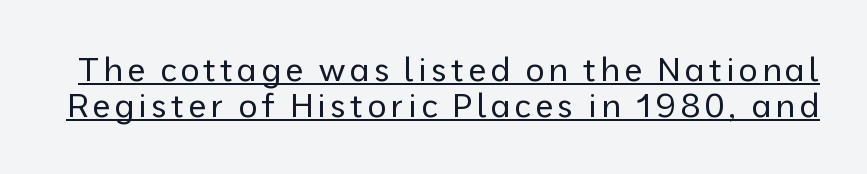
The image shows 33 px regular-weight sans-serif type, upright; set tight line spacing (1.08x), underlined; low stroke contrast and a medium x-height.
